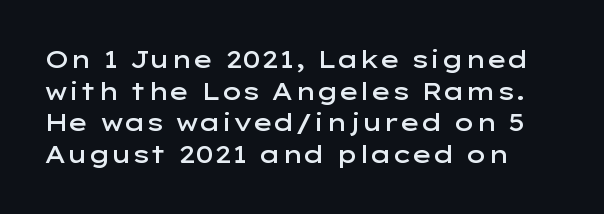
The image shows 24 px text type, upright; set normal line spacing (1.32x), normal letter spacing, not underlined.
